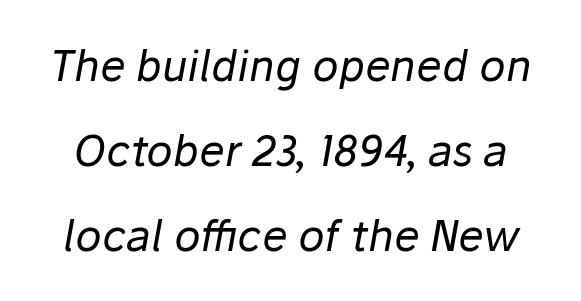
Q: Is the text bold? A: No.
Q: Is the text italic (slanted)? A: Yes, it leans right by about 10 degrees.
Q: Is the text underlined? A: No.
Q: Is the spacing between letters normal or unusually wide? A: Normal.
Q: Is the spacing between lines tight, normal or loose? A: Loose.
Q: Width (condensed, normal, or wide)? A: Normal.
Q: Stroke contrast? A: Low.
Q: x-height? A: Medium.
Q: Monospaced? A: No.
